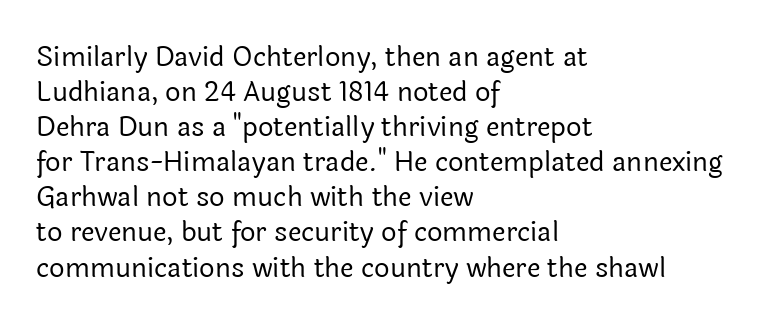
The image shows 27 px text type, upright; set left-aligned, normal line spacing (1.3x), normal letter spacing, not underlined.
